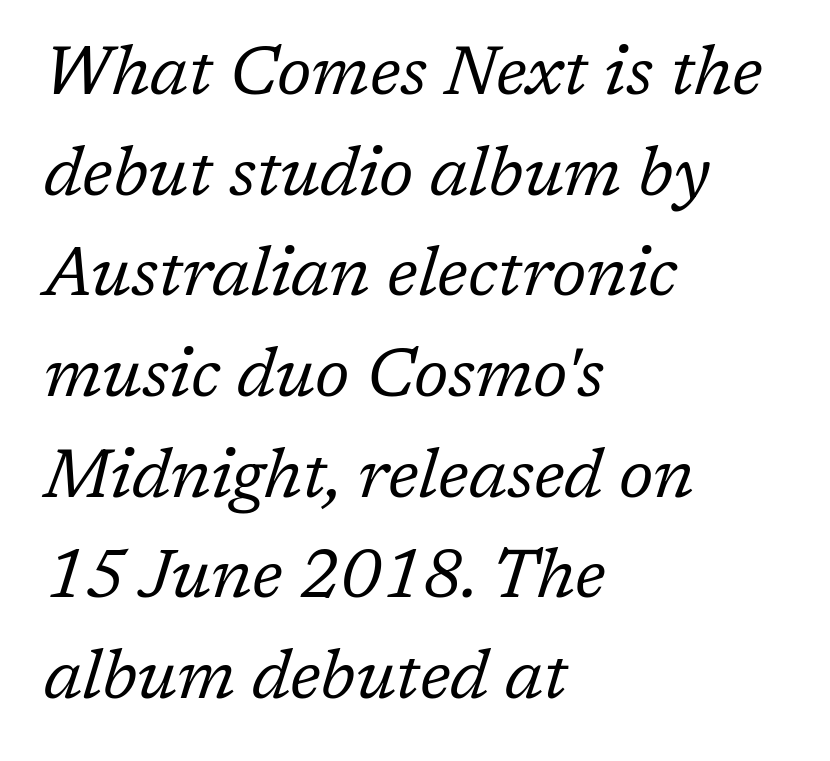
The image shows 68 px regular-weight serif type, italic (leaning right); set left-aligned, normal line spacing (1.48x), normal letter spacing, not underlined; low stroke contrast and a medium x-height.
